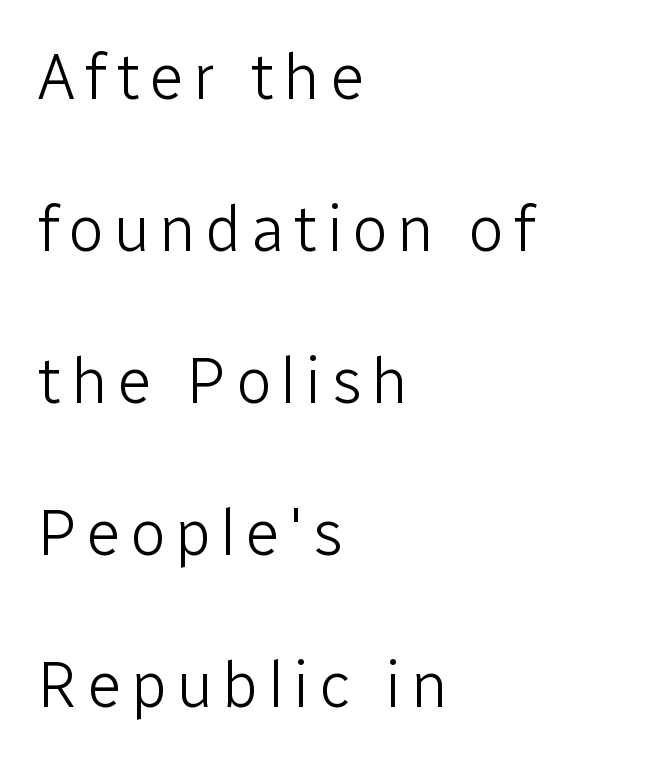
The image shows 65 px light sans-serif type, upright; set left-aligned, loose line spacing (2.34x), not underlined; low stroke contrast and a medium x-height.
